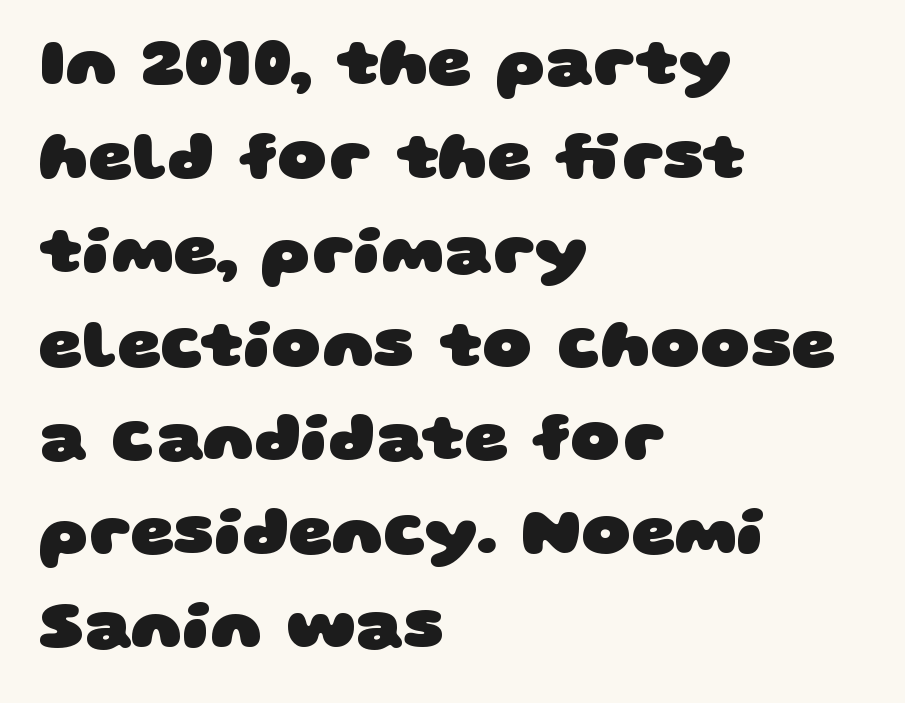
Caption: multi-line text, flush left, ragged right. One glance says typical: line gaps are just what's usual. Examine the stroke ends and you'll find no serifs. Tracking here is standard; glyphs follow each other at the usual distance. As a designer I'd log this as weight 700, bold. Only glyphs here, with clear space below each row.
